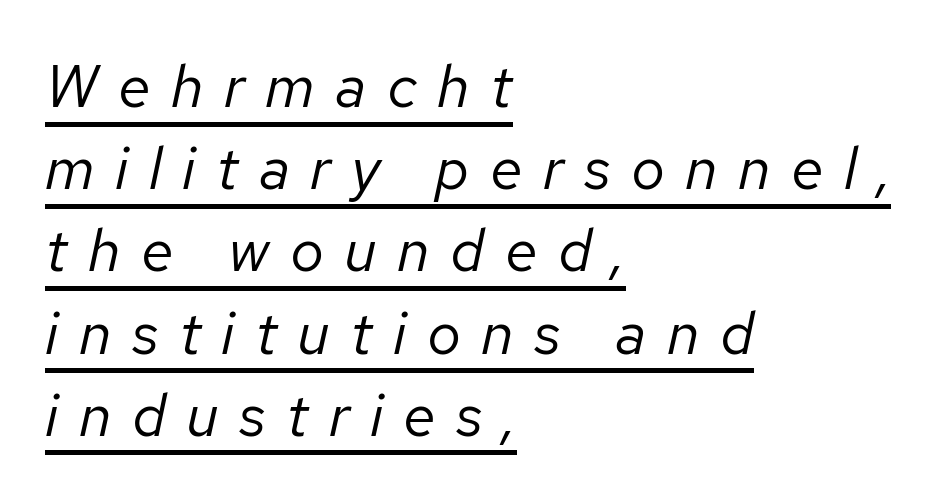
The image shows 60 px regular-weight type, italic (leaning right); set left-aligned, normal line spacing (1.37x), unusually wide letter spacing (+0.34 em), underlined; low stroke contrast and a medium x-height.
